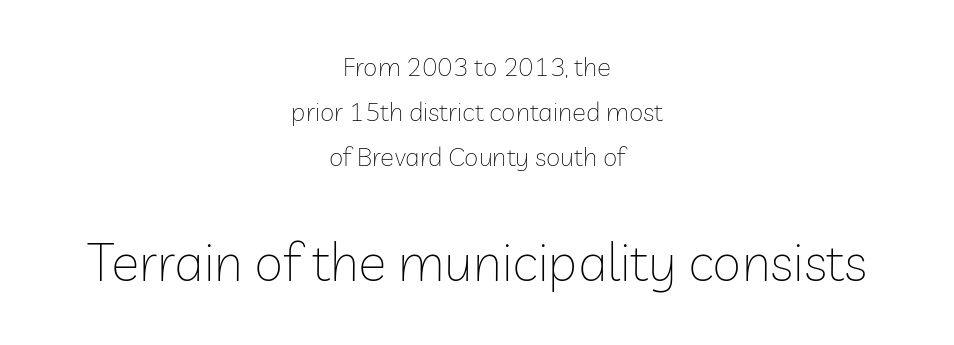
Letterform terminals end flat and unadorned throughout the passage. This is not heavy type; no bold has been used. A centered setting, common on invitations and titles, is used for this passage. Characters remain perfectly vertical along every line.
